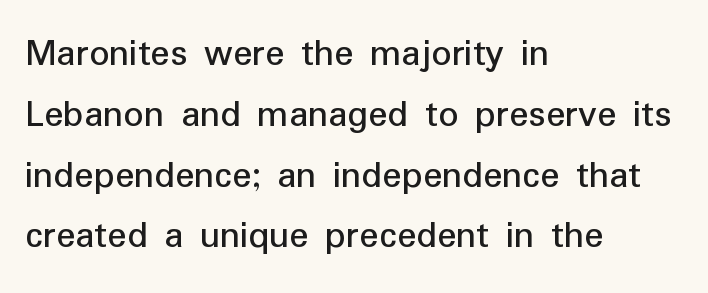
The image shows 40 px sans-serif type, upright; set left-aligned, normal line spacing (1.52x), normal letter spacing, not underlined; low stroke contrast and a medium x-height.
